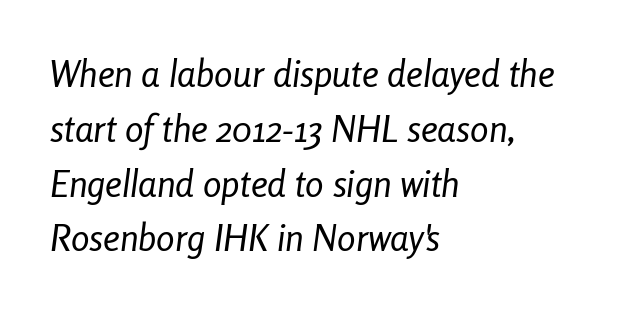
Q: Is the text bold? A: No.
Q: Is the text italic (slanted)? A: Yes, it leans right by about 8 degrees.
Q: Is the text underlined? A: No.
Q: How is the paragraph aligned? A: Left-aligned.
Q: Is the spacing between letters normal or unusually wide? A: Normal.
Q: Is the spacing between lines tight, normal or loose? A: Normal.
Q: Width (condensed, normal, or wide)? A: Condensed.
Q: Stroke contrast? A: Low.
Q: x-height? A: Medium.
Q: Monospaced? A: No.
